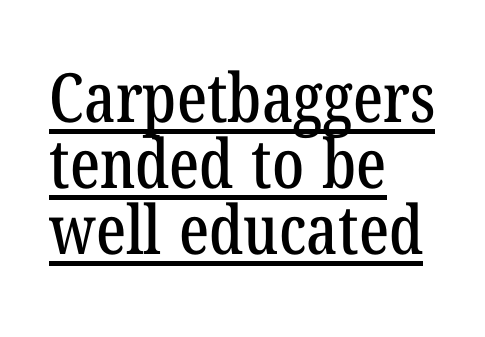
{"serif": "yes", "width": "condensed", "stroke_contrast": "low", "x_height": "medium", "monospaced": "no", "underline": "yes", "align": "left", "line_spacing": "tight", "line_spacing_ratio": 0.97, "letter_spacing": "normal", "letter_spacing_em": 0.0, "glyph_px": 68}
